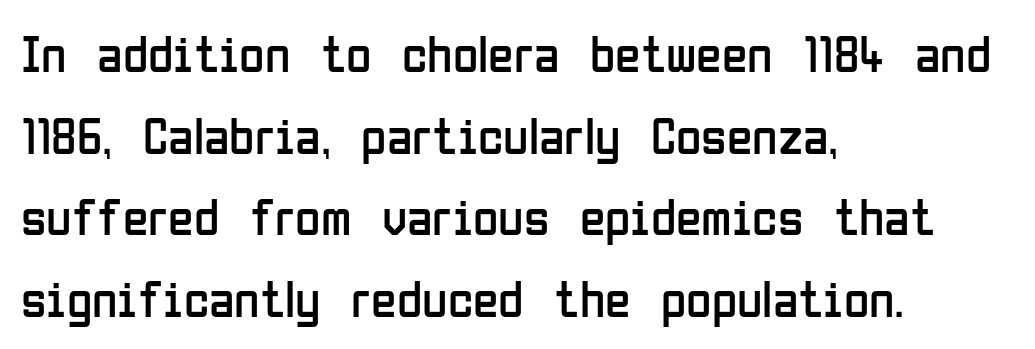
{"serif": "no", "italic": "no", "bold": "no", "weight": "regular", "width": "condensed", "stroke_contrast": "low", "x_height": "medium", "monospaced": "no", "underline": "no", "align": "left", "line_spacing": "normal", "line_spacing_ratio": 1.57, "letter_spacing": "normal", "letter_spacing_em": 0.0, "glyph_px": 52}
